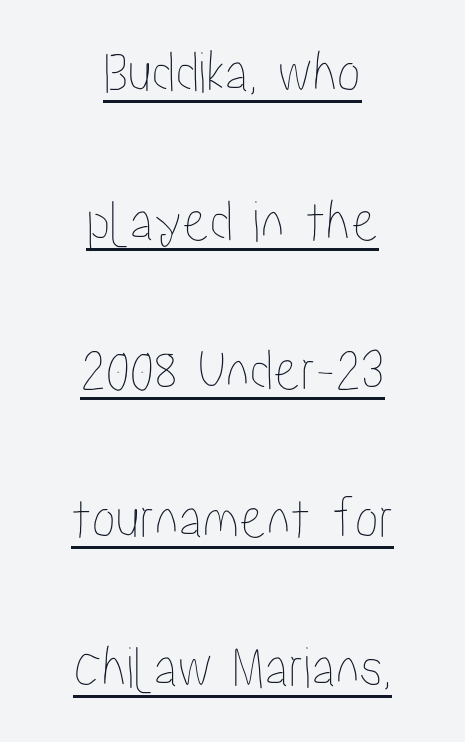
{"italic": "no", "width": "condensed", "stroke_contrast": "low", "x_height": "medium", "monospaced": "no", "underline": "yes", "align": "center", "line_spacing": "loose", "line_spacing_ratio": 2.48, "letter_spacing": "normal", "letter_spacing_em": 0.0, "glyph_px": 60}
